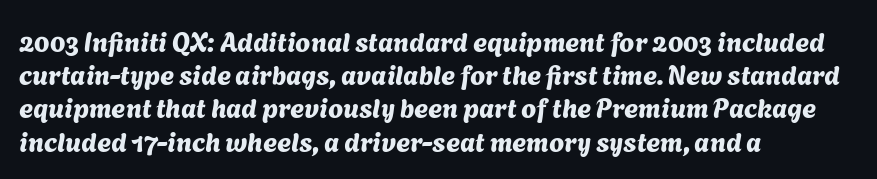
{"underline": "no", "align": "left", "line_spacing_ratio": 1.23, "letter_spacing": "normal", "letter_spacing_em": 0.0, "glyph_px": 27}
